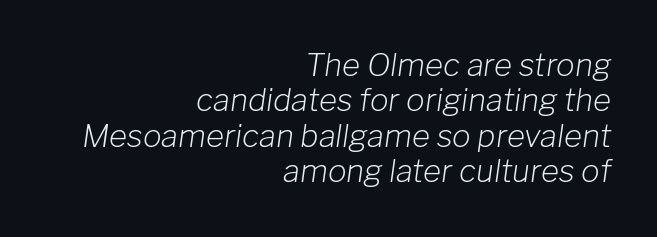
The specimen omits any rule beneath the text block's lines. If you measured baseline to baseline, you'd find a short distance. Line endings align vertically; line beginnings do not. Weight: not bold — regular or lighter.
